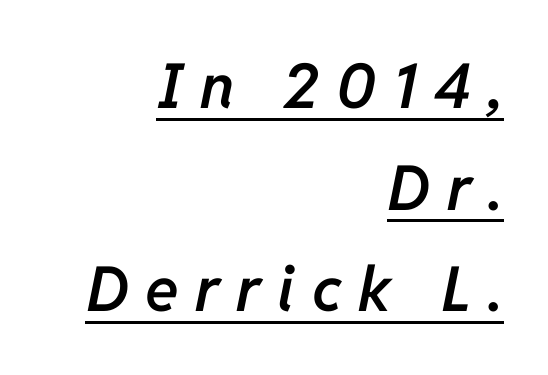
The image shows 62 px semibold type, italic (leaning right); set right-aligned, normal line spacing (1.64x), unusually wide letter spacing (+0.27 em), underlined; low stroke contrast and a medium x-height.
